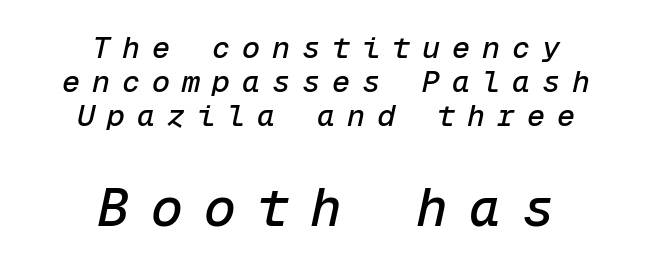
This sample has the even, mechanical cadence of fixed-width lettering. Honestly, the letter spacing is so wide it's the main thing you notice. Does the leading feel generous? Not at all — it's pinched. The specimen reads as italic at a glance. Which chunk is bigger? The second one — the bottom block dwarfs the top.
